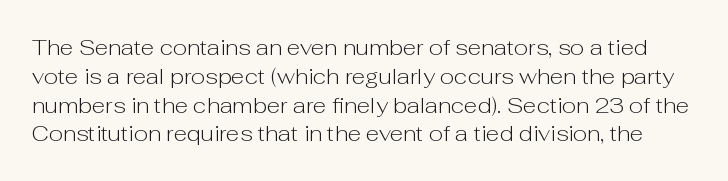
{"italic": "no", "bold": "no", "underline": "no", "line_spacing": "normal", "line_spacing_ratio": 1.31, "letter_spacing": "normal", "letter_spacing_em": 0.0, "glyph_px": 22}
